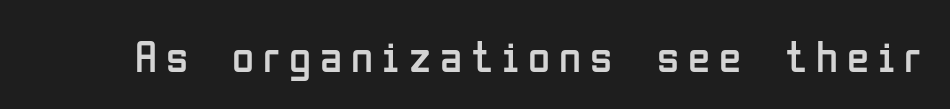
Q: Is the text bold? A: No.
Q: Is the text italic (slanted)? A: No, it is upright.
Q: Is the typeface a serif or a sans-serif typeface? A: Sans-serif.
Q: Is the text underlined? A: No.
Q: Is the spacing between letters normal or unusually wide? A: Unusually wide.
Q: Width (condensed, normal, or wide)? A: Condensed.
Q: Stroke contrast? A: Low.
Q: x-height? A: Medium.
Q: Monospaced? A: No.
